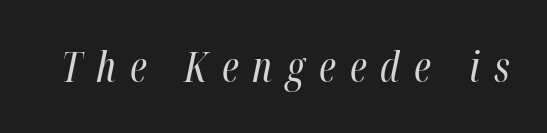
The image shows 41 px regular-weight, condensed type, italic (leaning right); set unusually wide letter spacing (+0.35 em), not underlined; high stroke contrast and a medium x-height.
